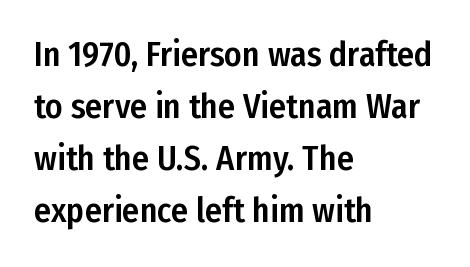
The image shows 34 px condensed sans-serif type, upright; set left-aligned, normal line spacing (1.53x), normal letter spacing, not underlined; low stroke contrast and a medium x-height.
